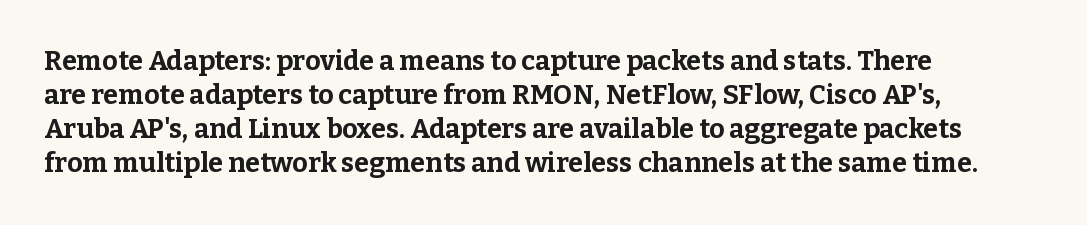
Does the weight exceed regular? Yes, all the way to bold. Short note: letters normally spaced. The space beneath each line is pristine and unruled. The typesetter chose a ragged-right arrangement here. Posture: vertical. The passage shown stacks its lines at a standard gap.
